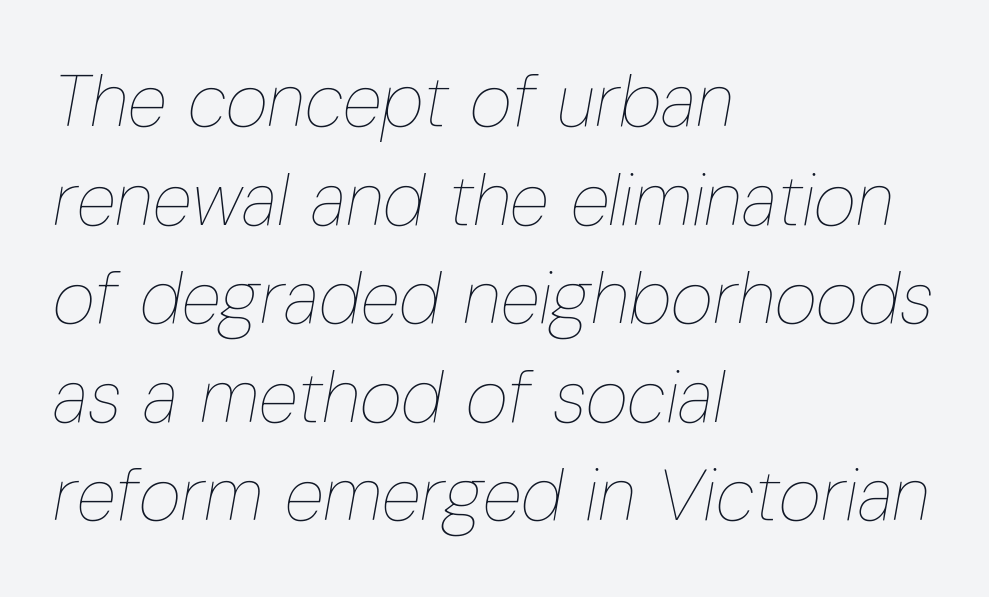
Q: Is the text bold? A: No.
Q: Is the text italic (slanted)? A: Yes, it leans right by about 10 degrees.
Q: Is the text underlined? A: No.
Q: How is the paragraph aligned? A: Left-aligned.
Q: Is the spacing between letters normal or unusually wide? A: Normal.
Q: Is the spacing between lines tight, normal or loose? A: Normal.
Q: Width (condensed, normal, or wide)? A: Condensed.
Q: Stroke contrast? A: Low.
Q: x-height? A: Medium.
Q: Monospaced? A: No.
